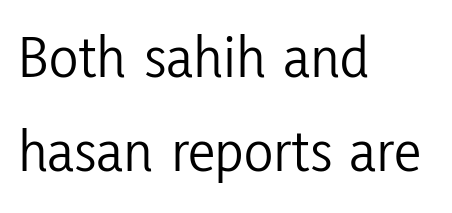
The image shows 61 px light, condensed sans-serif type, upright; set left-aligned, normal line spacing (1.54x), normal letter spacing, not underlined; low stroke contrast and a medium x-height.
